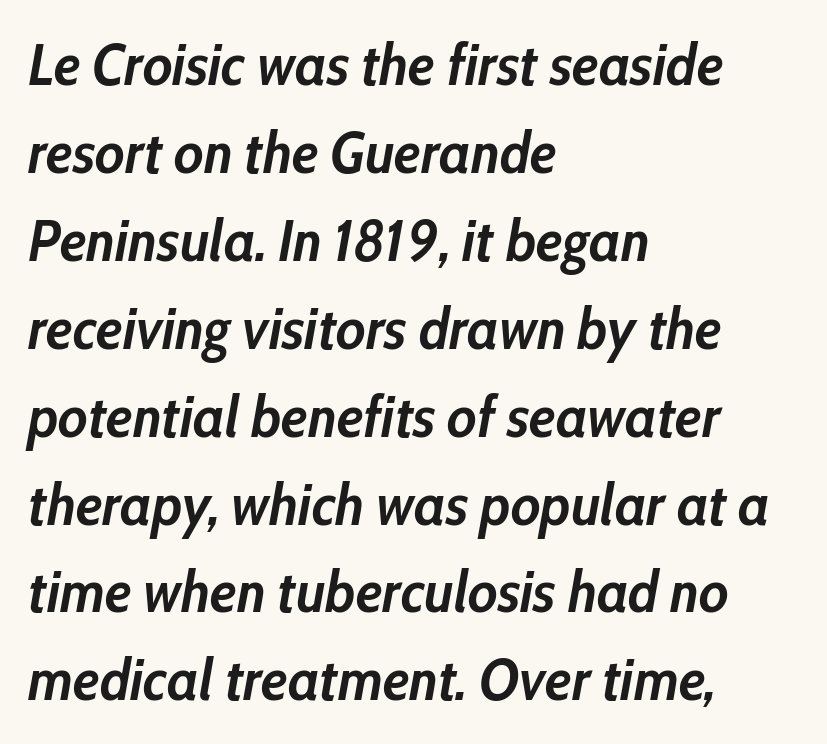
{"italic": "yes", "lean": "right", "slant_degrees": 10, "bold": "yes", "weight": "semibold", "width": "condensed", "stroke_contrast": "low", "x_height": "medium", "monospaced": "no", "underline": "no", "align": "left", "line_spacing": "normal", "line_spacing_ratio": 1.49, "letter_spacing": "normal", "letter_spacing_em": 0.0, "glyph_px": 59}
